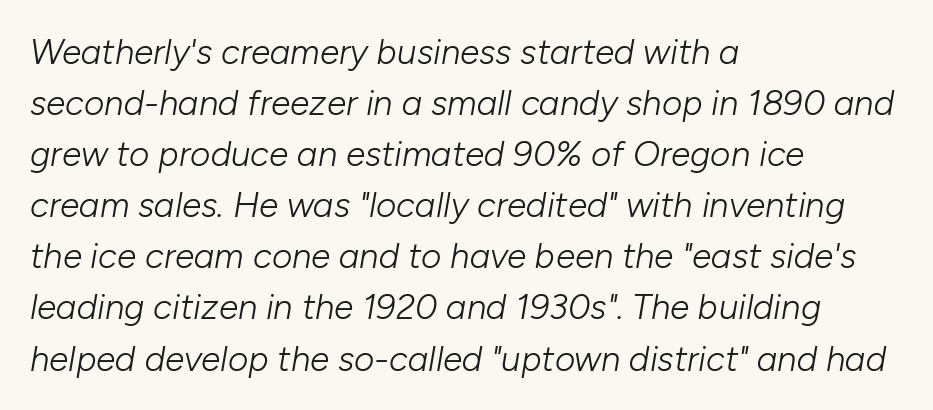
Look at the tracking — it's just the regular setting, nothing added. Unbolded letterforms with no extra heft. Is there much room between lines? A standard amount, neither cramped nor airy. The passage shown leans; its letterforms are oblique.
